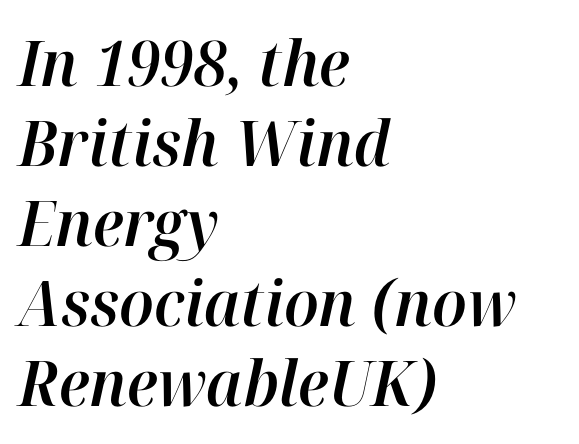
{"italic": "yes", "lean": "right", "slant_degrees": 12, "width": "normal", "stroke_contrast": "high", "x_height": "medium", "monospaced": "no", "underline": "no", "align": "left", "line_spacing": "normal", "line_spacing_ratio": 1.27, "letter_spacing": "normal", "letter_spacing_em": 0.0, "glyph_px": 63}
